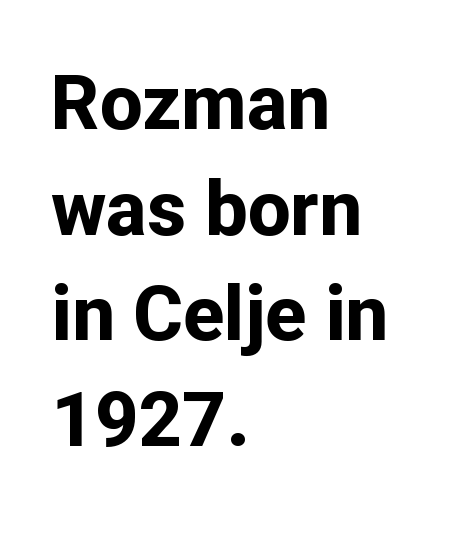
The passage is arranged the way most books set body copy — flush left. On the weight axis this lands at bold, roughly 700. The specimen omits any rule beneath the text block's lines. The passage shown stacks its lines at a standard gap.
